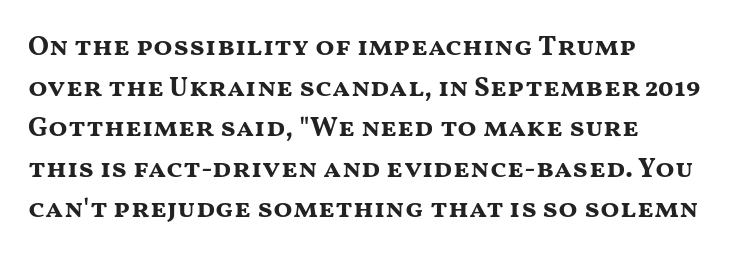
Q: Is the text bold? A: Yes.
Q: Is the text italic (slanted)? A: No, it is upright.
Q: Is the typeface a serif or a sans-serif typeface? A: Sans-serif.
Q: Is the text underlined? A: No.
Q: How is the paragraph aligned? A: Left-aligned.
Q: Is the spacing between letters normal or unusually wide? A: Normal.
Q: Is the spacing between lines tight, normal or loose? A: Normal.
Q: Width (condensed, normal, or wide)? A: Wide.
Q: Stroke contrast? A: Medium.
Q: x-height? A: Medium.
Q: Monospaced? A: No.
